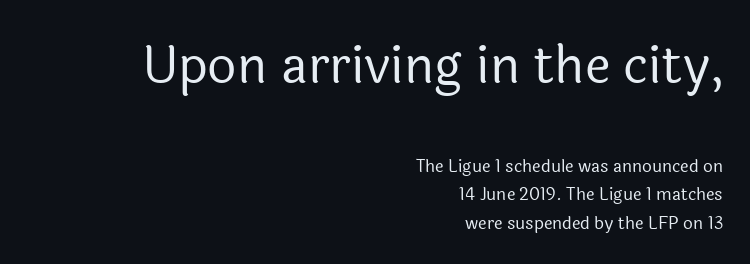
The image shows 51 px regular-weight sans-serif type, upright; set right-aligned, normal line spacing (1.67x), normal letter spacing, not underlined; the first (top) block is 3.0x larger; a medium x-height.
